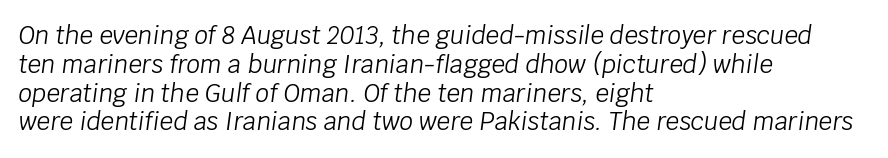
The image shows 24 px text type, italic (leaning right); set left-aligned, line spacing 1.2x, normal letter spacing, not underlined.
